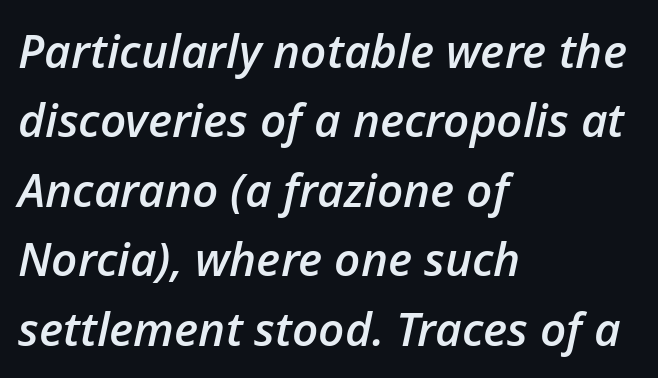
The image shows 46 px semibold type, italic (leaning right); set left-aligned, normal line spacing (1.51x), normal letter spacing, not underlined; low stroke contrast and a medium x-height.
